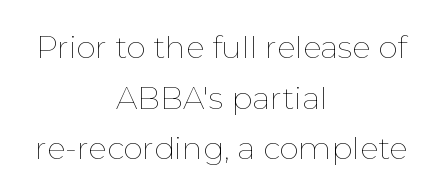
Q: Is the text bold? A: No.
Q: Is the text italic (slanted)? A: No, it is upright.
Q: Is the text underlined? A: No.
Q: How is the paragraph aligned? A: Centered.
Q: Is the spacing between letters normal or unusually wide? A: Normal.
Q: Is the spacing between lines tight, normal or loose? A: Normal.
Q: Width (condensed, normal, or wide)? A: Normal.
Q: Stroke contrast? A: Low.
Q: x-height? A: Medium.
Q: Monospaced? A: No.
